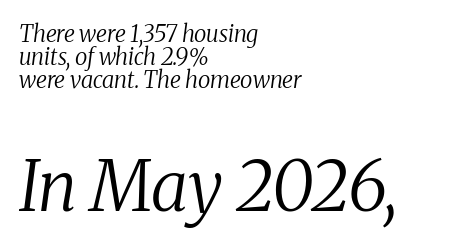
The image shows 69 px regular-weight serif type, italic (leaning right); set left-aligned, tight line spacing (0.99x), normal letter spacing, not underlined; the second (bottom) block is 3.0x larger; medium stroke contrast and a medium x-height.
